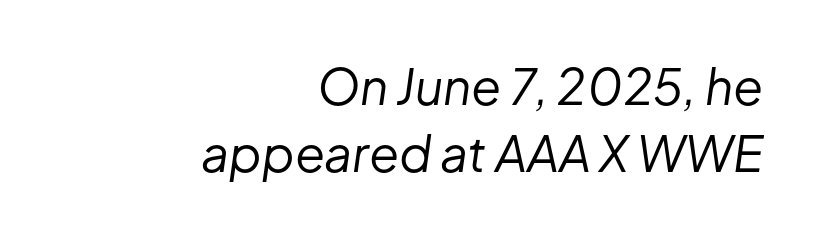
The image shows 49 px regular-weight type, italic (leaning right); set right-aligned, normal line spacing (1.37x), normal letter spacing, not underlined; low stroke contrast and a medium x-height.
